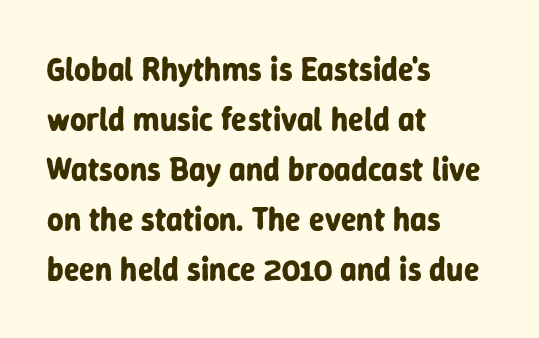
{"serif": "no", "italic": "no", "bold": "yes", "weight": "bold", "width": "normal", "stroke_contrast": "low", "x_height": "medium", "monospaced": "no", "underline": "no", "align": "left", "line_spacing": "normal", "line_spacing_ratio": 1.56, "letter_spacing": "normal", "letter_spacing_em": 0.0, "glyph_px": 32}
